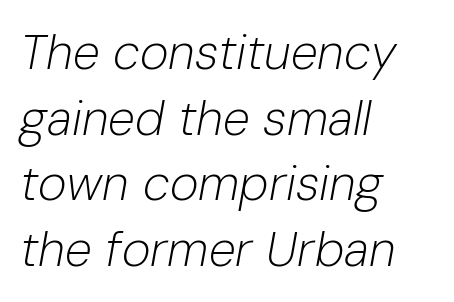
{"italic": "yes", "lean": "right", "slant_degrees": 10, "bold": "no", "weight": "light", "width": "normal", "stroke_contrast": "low", "x_height": "medium", "monospaced": "no", "underline": "no", "align": "left", "line_spacing": "normal", "line_spacing_ratio": 1.34, "letter_spacing": "normal", "letter_spacing_em": 0.0, "glyph_px": 49}
